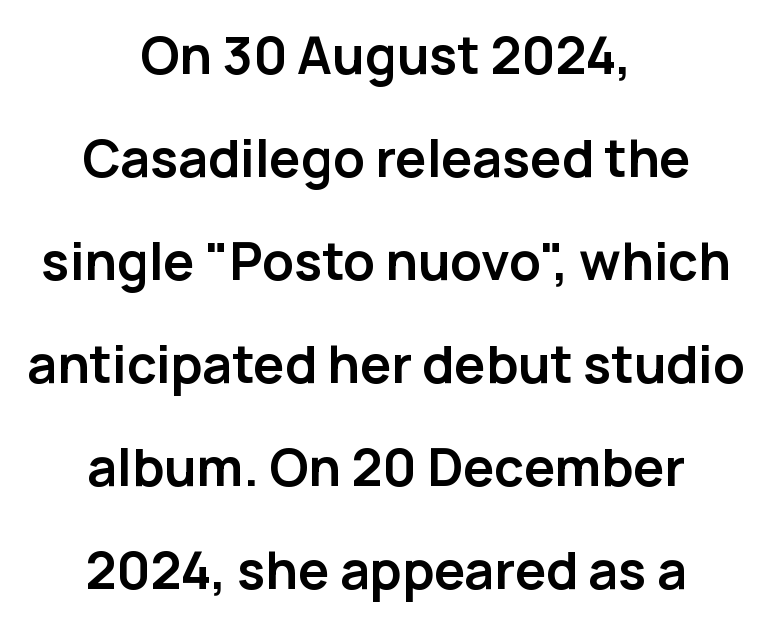
{"serif": "no", "italic": "no", "bold": "yes", "weight": "semibold", "width": "normal", "stroke_contrast": "low", "x_height": "medium", "monospaced": "no", "underline": "no", "align": "center", "line_spacing": "loose", "line_spacing_ratio": 1.98, "letter_spacing": "normal", "letter_spacing_em": 0.0, "glyph_px": 52}
